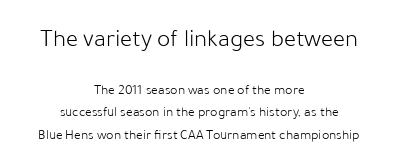
Posture: vertical. The paragraph has two soft edges and a firm central axis. Standard letterfit; no display-style spreading of the glyphs. Only glyphs here, with clear space below each row. This block has exactly the height ordinary leading produces. Weight: not bold — regular or lighter.
